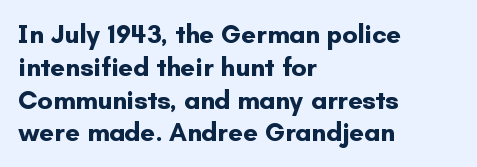
Reading down the column, the eye jumps a familiar distance to each next line. The passage shown is not underscored anywhere. Its strokes are broad and dark, the hallmark of bold type. Quick note: not italic, upright. Observe the ordinary spacing: letters are neighbours, not strangers. Line beginnings align vertically; line endings do not.
